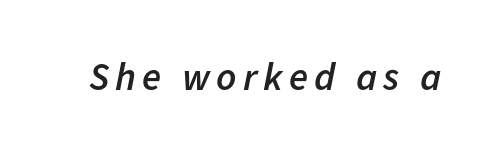
Q: Is the text bold? A: Semi-bold.
Q: Is the text italic (slanted)? A: Yes, it leans right by about 11 degrees.
Q: Is the text underlined? A: No.
Q: Width (condensed, normal, or wide)? A: Normal.
Q: Stroke contrast? A: Low.
Q: x-height? A: Medium.
Q: Monospaced? A: No.
